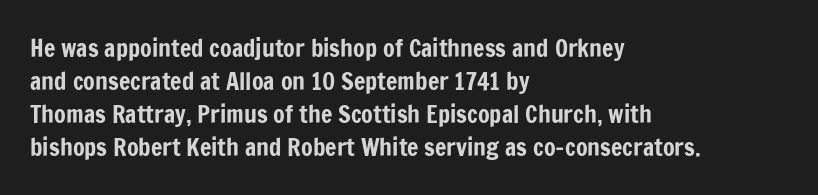
The lines are quadded left. Does extra space separate the letters? No, they use regular spacing. Tall strokes in this sample are plumb rather than angled. Notice how descenders clear the ascenders below comfortably — that's standard leading. This rendering features lettering with no underline.
